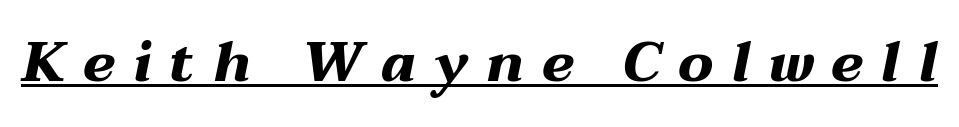
Character widths vary here, with narrow letters taking less room than wide ones. Yep, that's italic — everything's leaning. A typographer would call this underscored text. Spacing between characters has been opened up far beyond the box default. Heavy-handed strokes throughout: this text is bold.
